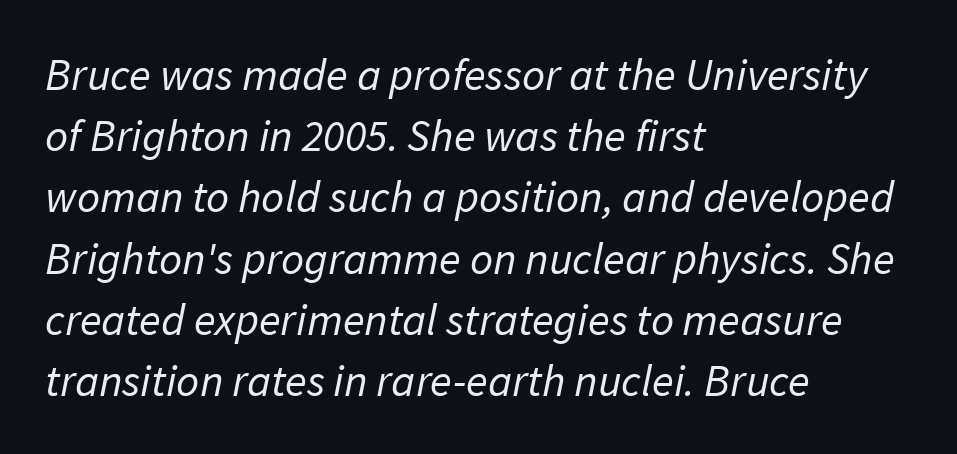
{"serif": "no", "bold": "no", "weight": "regular", "width": "normal", "stroke_contrast": "low", "x_height": "medium", "monospaced": "no", "underline": "no", "align": "left", "line_spacing": "normal", "line_spacing_ratio": 1.36, "letter_spacing": "normal", "letter_spacing_em": 0.0, "glyph_px": 45}
